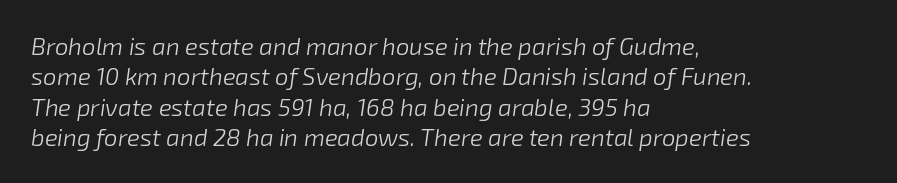
The image shows 24 px text type, italic (leaning right); set left-aligned, normal line spacing (1.27x), normal letter spacing, not underlined.
